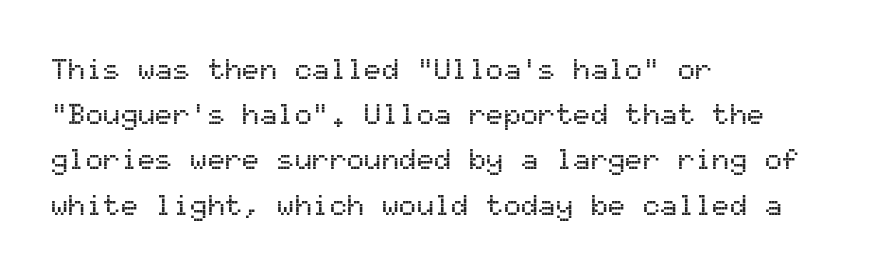
Words float on clear page, feet unadorned. Notice how the passage keeps a crisp vertical edge on the left only. Each letter, wide or thin by design, is forced into the same width here. Horizontal bands of white between lines are of average thickness.
